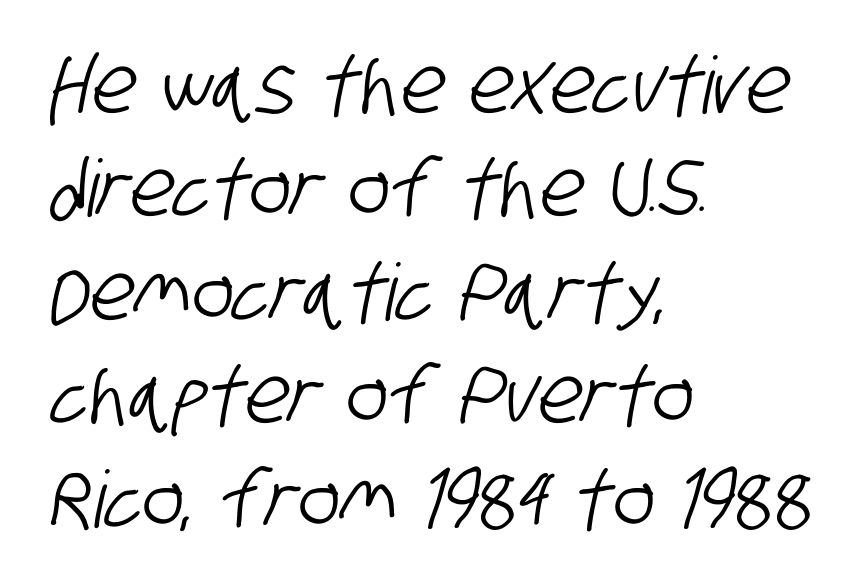
{"serif": "no", "width": "condensed", "stroke_contrast": "low", "x_height": "large", "monospaced": "no", "underline": "no", "align": "left", "line_spacing": "normal", "line_spacing_ratio": 1.31, "letter_spacing": "normal", "letter_spacing_em": 0.0, "glyph_px": 79}
